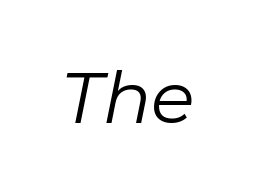
Nobody touched the tracking dial on this one. Weight: in the light-to-regular range. Characters are canted at an angle relative to the baseline's perpendicular. This sample has the flowing, uneven cadence of proportional lettering. Decoration check: the copy has no underline.
